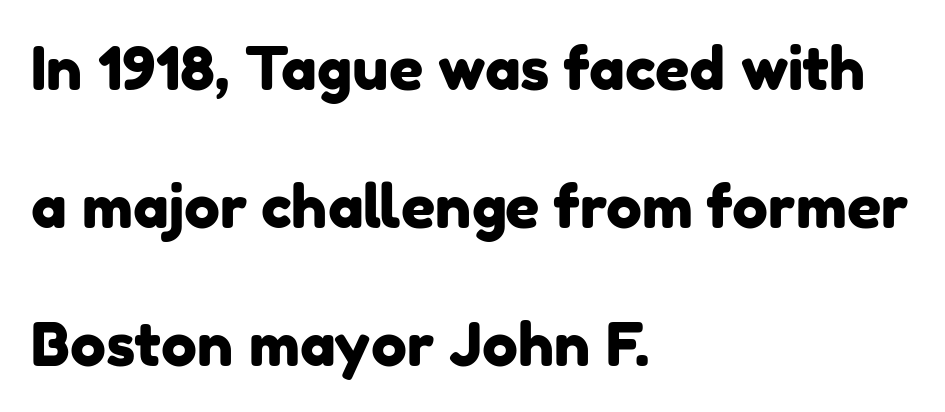
{"serif": "no", "width": "normal", "stroke_contrast": "low", "x_height": "medium", "monospaced": "no", "underline": "no", "align": "left", "line_spacing": "loose", "line_spacing_ratio": 2.3, "letter_spacing": "normal", "letter_spacing_em": 0.0, "glyph_px": 60}
